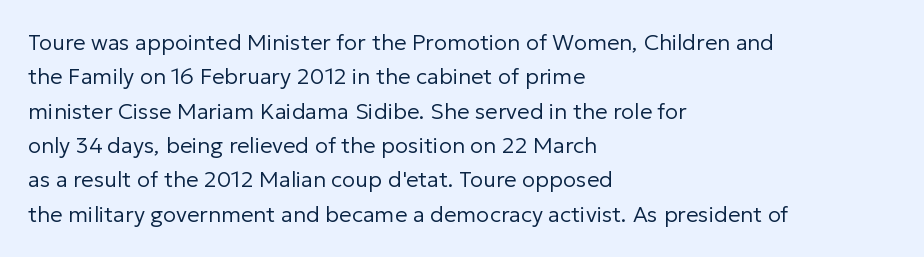
The image shows 22 px text type, upright; set left-aligned, normal line spacing (1.56x), normal letter spacing, not underlined.
